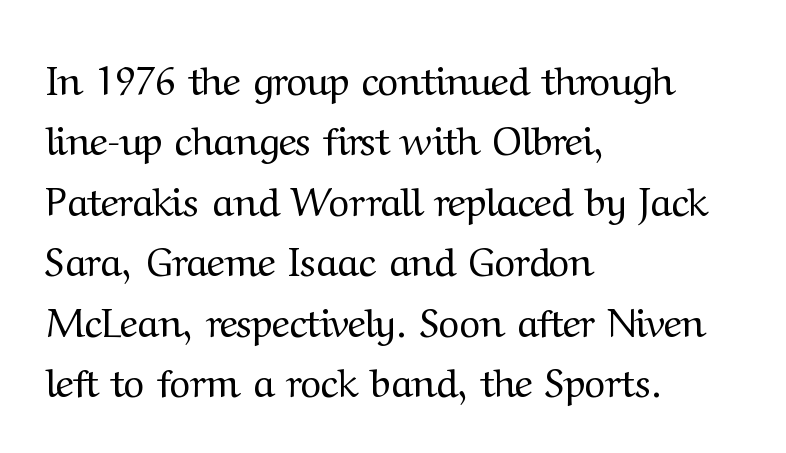
The image shows 40 px regular-weight serif type, upright; set left-aligned, normal line spacing (1.51x), normal letter spacing, not underlined; medium stroke contrast and a medium x-height.
